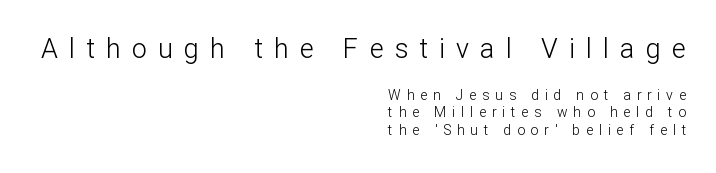
These lines are set flush right with a ragged left edge. The first block has been scaled up relative to the second. There is plenty of visible air inserted between adjacent glyphs. The typography opts for an upright posture over an oblique one. No extra ink here — the face is not bold. Underlining? Definitely not there.
